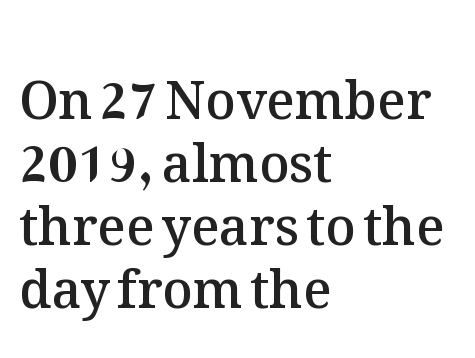
{"italic": "no", "bold": "semi", "weight": "semibold", "width": "normal", "stroke_contrast": "medium", "x_height": "medium", "monospaced": "no", "underline": "no", "align": "left", "line_spacing_ratio": 1.21, "letter_spacing": "normal", "letter_spacing_em": 0.0, "glyph_px": 52}
